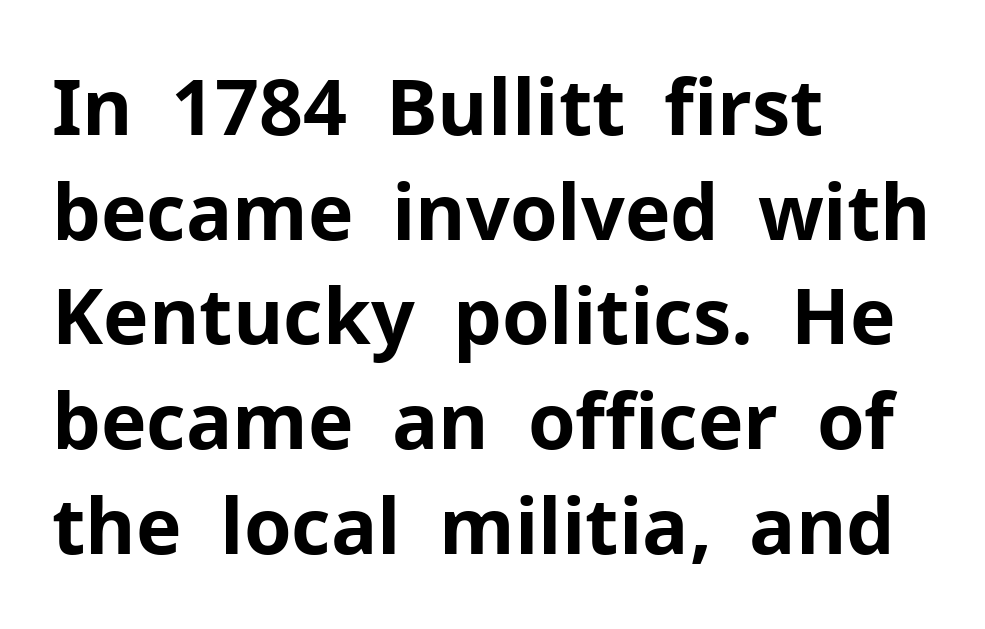
The image shows 77 px bold sans-serif type, upright; set left-aligned, normal line spacing (1.36x), normal letter spacing, not underlined; low stroke contrast and a medium x-height.
